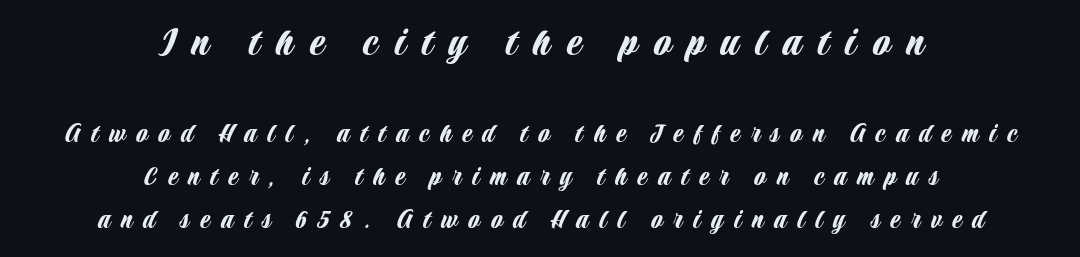
The characters display no serif detailing; their extremities are plain. Type size steps down from the first block to the second. Spacing between characters has been opened up far beyond the box default. Typeset on center — no edge is straight. Check the space under the baseline: it is left empty.
